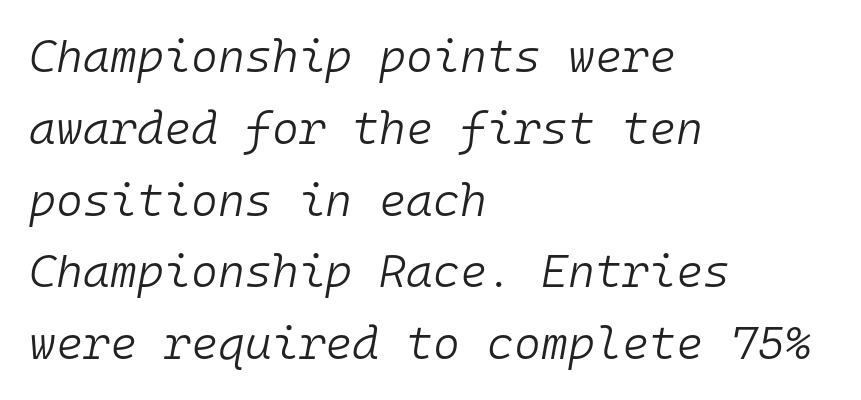
The image shows 46 px light type, italic (leaning right), monospaced; set left-aligned, normal line spacing (1.56x), normal letter spacing, not underlined; low stroke contrast and a medium x-height.
